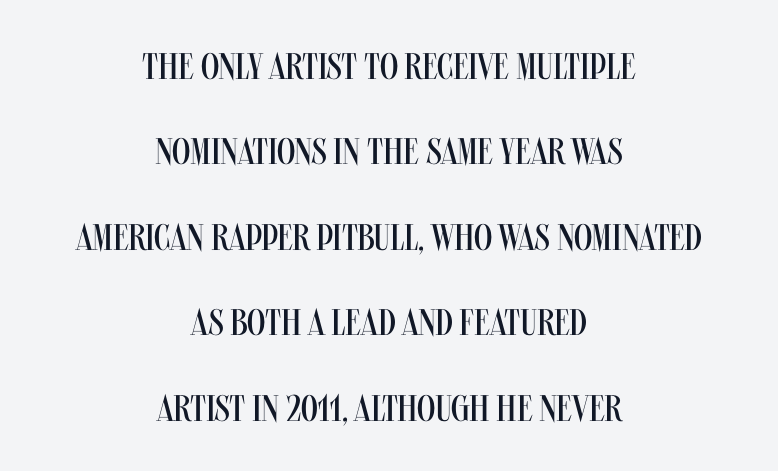
The image shows 37 px regular-weight, condensed sans-serif type, upright; set centered, loose line spacing (2.31x), normal letter spacing, not underlined; medium stroke contrast and a large x-height.
